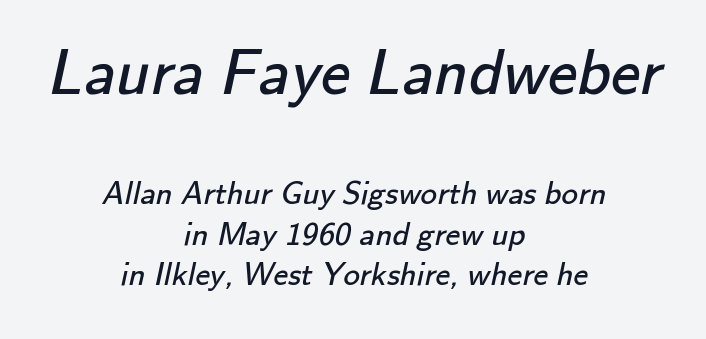
The image shows 66 px regular-weight sans-serif type; set centered, line spacing 1.24x, normal letter spacing, not underlined; the first (top) block is 2.0x larger; low stroke contrast and a small x-height.
